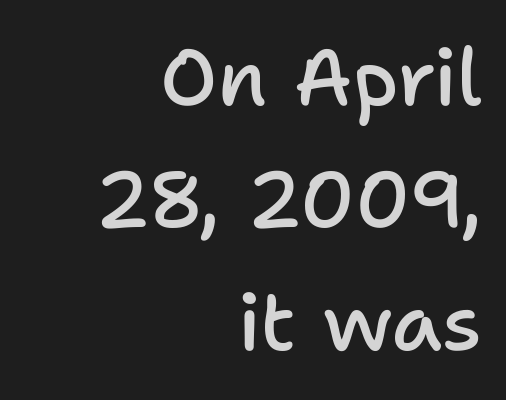
Q: Is the text bold? A: Semi-bold.
Q: Is the text italic (slanted)? A: No, it is upright.
Q: Is the typeface a serif or a sans-serif typeface? A: Sans-serif.
Q: Is the text underlined? A: No.
Q: How is the paragraph aligned? A: Right-aligned.
Q: Is the spacing between letters normal or unusually wide? A: Normal.
Q: Is the spacing between lines tight, normal or loose? A: Normal.
Q: Width (condensed, normal, or wide)? A: Normal.
Q: Stroke contrast? A: Low.
Q: x-height? A: Medium.
Q: Monospaced? A: No.
